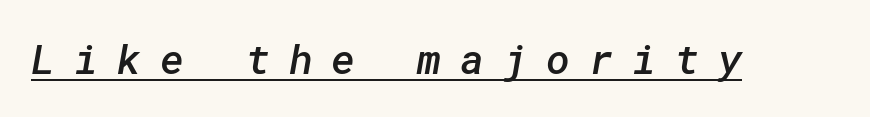
Quick note: underline on. The face used here is a sans, in the tradition of grotesques and geometrics. The horizontal fit of the characters is loose and conspicuously gappy. Heft: intermediate — a semibold.
